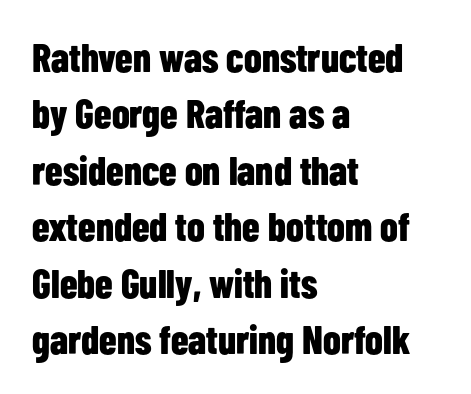
The image shows 40 px bold, condensed sans-serif type, upright; set left-aligned, normal line spacing (1.41x), normal letter spacing, not underlined; low stroke contrast and a medium x-height.
